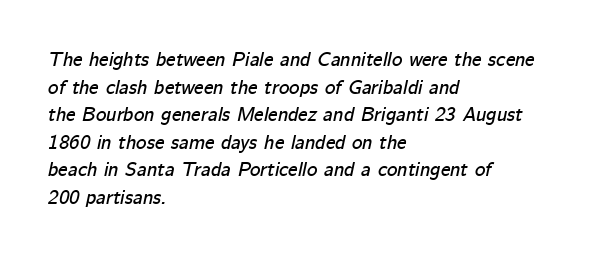
The image shows 20 px text type, italic (leaning right); set left-aligned, normal line spacing (1.38x), normal letter spacing, not underlined.
